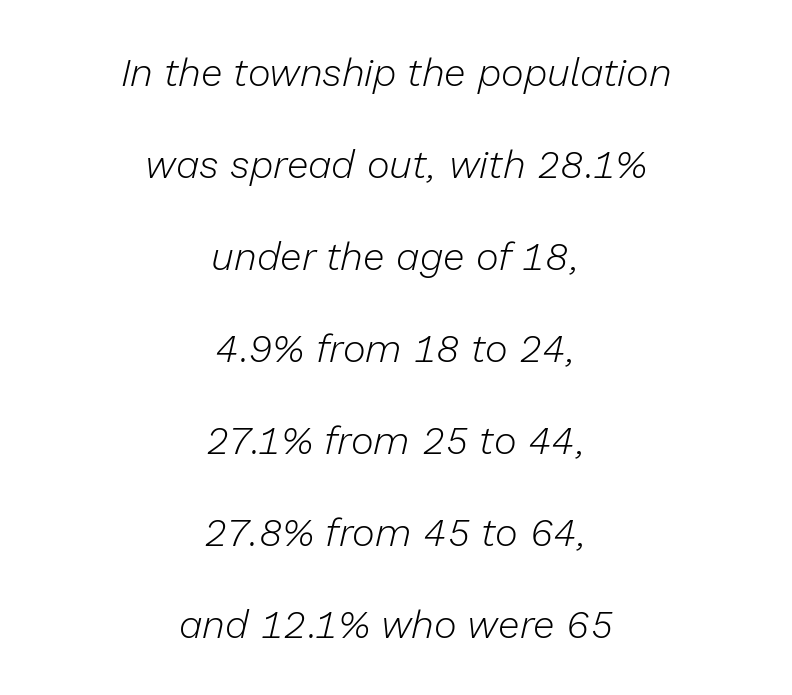
{"italic": "yes", "lean": "right", "slant_degrees": 13, "bold": "no", "weight": "light", "width": "normal", "stroke_contrast": "low", "x_height": "medium", "monospaced": "no", "underline": "no", "align": "center", "line_spacing": "loose", "line_spacing_ratio": 2.36, "letter_spacing": "normal", "letter_spacing_em": 0.0, "glyph_px": 39}
